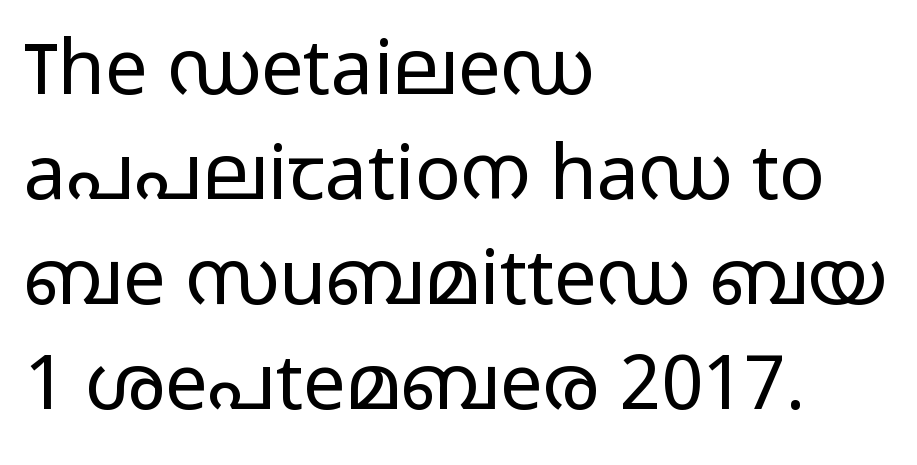
Is there much room between lines? A standard amount, neither cramped nor airy. Compared with a centered layout, this one pins lines to the left instead. Unlike a traditional serif, this face leaves its strokes unadorned. Weight: in the light-to-regular range. No word sits above an underline.
